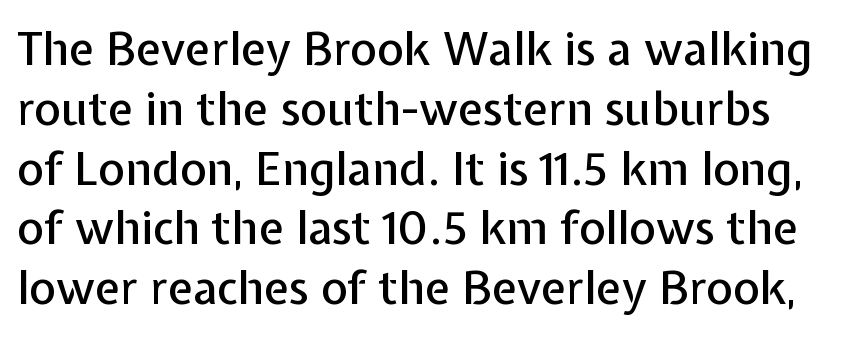
The image shows 46 px sans-serif type, upright; set normal line spacing (1.3x), normal letter spacing, not underlined; low stroke contrast and a medium x-height.
